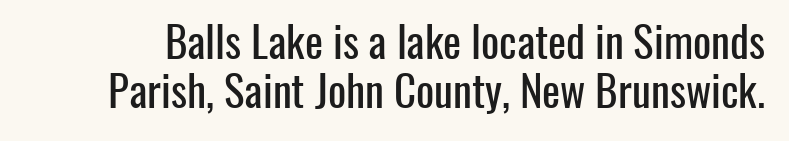
Nothing sits at the stroke ends, so this counts as sans-serif. Rows of type sit shoulder to shoulder in the vertical direction. Check under the words: just untouched page. The letters sit at their default tracking, neither squeezed nor spread. Posture: upright roman.
